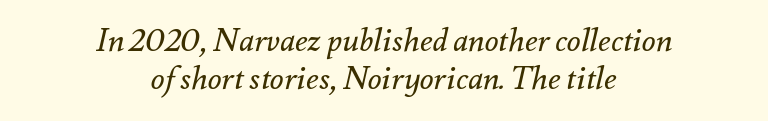
{"italic": "yes", "lean": "right", "slant_degrees": 12, "bold": "no", "weight": "regular", "width": "normal", "stroke_contrast": "medium", "x_height": "small", "monospaced": "no", "underline": "no", "align": "center", "line_spacing_ratio": 1.18, "letter_spacing": "normal", "letter_spacing_em": 0.0, "glyph_px": 32}
